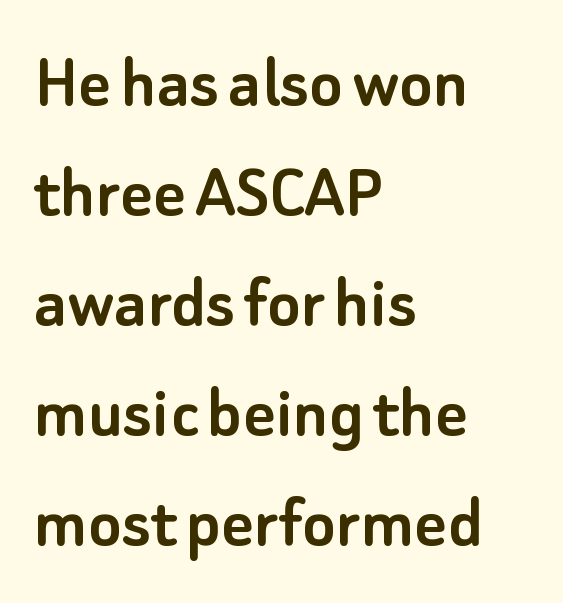
The image shows 78 px sans-serif type, upright; set left-aligned, normal line spacing (1.41x), normal letter spacing, not underlined; low stroke contrast and a small x-height.
